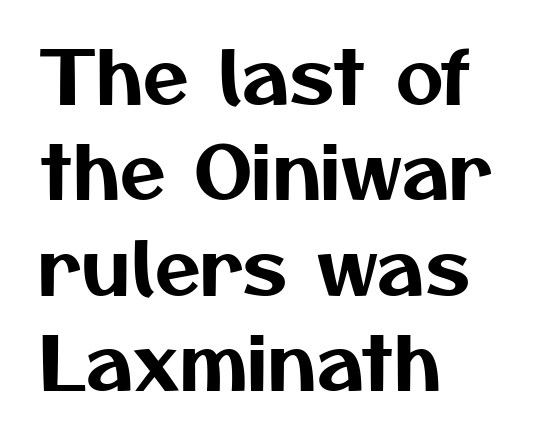
Varying glyph widths throughout — classic text-font behaviour. Vertical spacing — default. The baseline area is clear. The text block is weighted toward the left margin, trailing off unevenly rightward. Tracking here is standard; glyphs follow each other at the usual distance.
